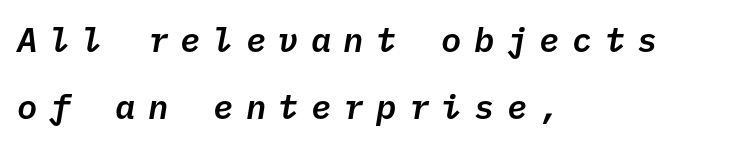
Italic? Definitely — the glyphs are oblique. Line spacing here is loose. You could count columns in this text — the font is strictly monospaced. The setting favours the left margin, as ordinary paragraphs usually do. A bare baseline throughout the passage.
